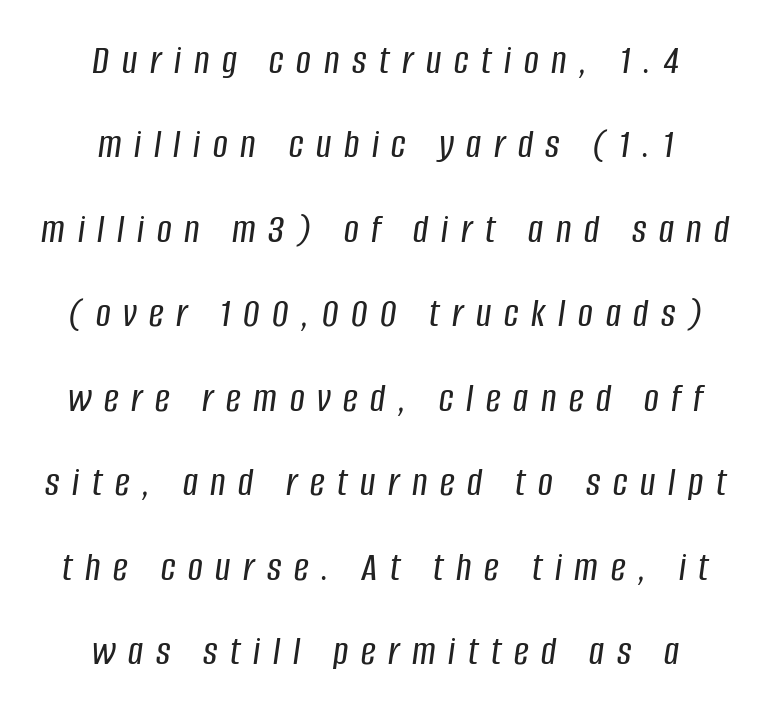
Q: Is the text italic (slanted)? A: Yes, it leans right by about 8 degrees.
Q: Is the text underlined? A: No.
Q: How is the paragraph aligned? A: Centered.
Q: Is the spacing between letters normal or unusually wide? A: Unusually wide.
Q: Is the spacing between lines tight, normal or loose? A: Loose.
Q: Width (condensed, normal, or wide)? A: Condensed.
Q: Stroke contrast? A: Low.
Q: x-height? A: Large.
Q: Monospaced? A: No.
